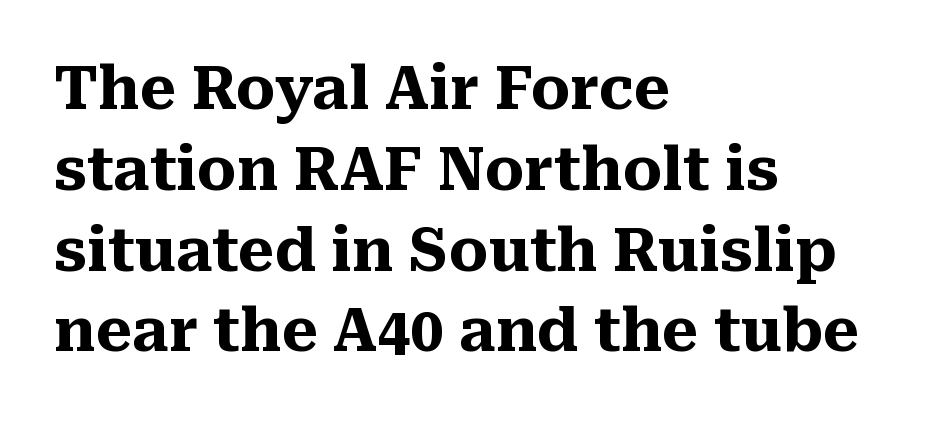
Posture: upright roman. The rendering uses a moderate line-height, typical for paragraphs. This rendering employs a face with finishing strokes, i.e., a serif. The tracking reads as untouched default to a designer's eye. Looks like regular typesetting: each glyph gets only the width it needs.
